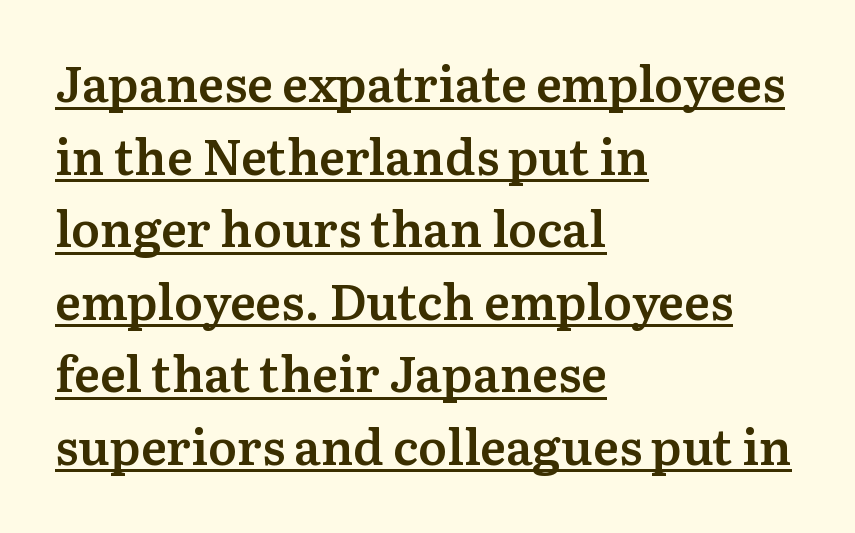
{"serif": "yes", "italic": "no", "bold": "semi", "weight": "semibold", "width": "normal", "stroke_contrast": "medium", "x_height": "medium", "monospaced": "no", "underline": "yes", "align": "left", "line_spacing": "normal", "line_spacing_ratio": 1.48, "letter_spacing": "normal", "letter_spacing_em": 0.0, "glyph_px": 49}
